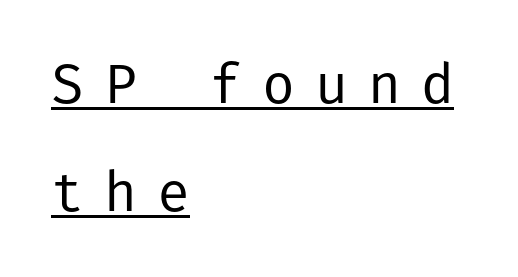
{"serif": "no", "italic": "no", "bold": "no", "weight": "regular", "width": "normal", "stroke_contrast": "low", "x_height": "medium", "underline": "yes", "align": "left", "line_spacing": "loose", "line_spacing_ratio": 1.96, "letter_spacing": "wide", "letter_spacing_em": 0.36, "glyph_px": 55}
